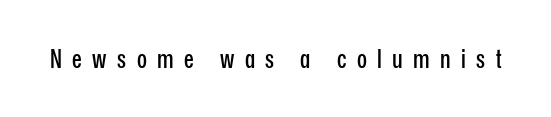
Quick note: underline off. Each word looks stretched out because of the extra space between its letters. The lettering holds an erect, upright posture throughout.
